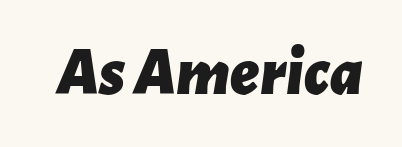
{"italic": "yes", "lean": "right", "slant_degrees": 7, "bold": "yes", "weight": "bold", "width": "normal", "stroke_contrast": "low", "x_height": "medium", "monospaced": "no", "underline": "no", "letter_spacing": "normal", "letter_spacing_em": 0.0, "glyph_px": 68}
